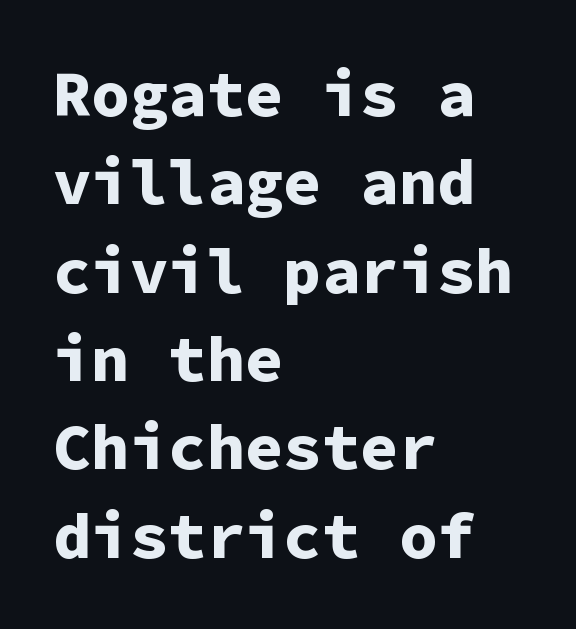
{"serif": "no", "italic": "no", "bold": "yes", "weight": "bold", "width": "normal", "stroke_contrast": "low", "x_height": "medium", "monospaced": "yes", "underline": "no", "align": "left", "line_spacing": "normal", "line_spacing_ratio": 1.38, "letter_spacing": "normal", "letter_spacing_em": 0.0, "glyph_px": 64}
